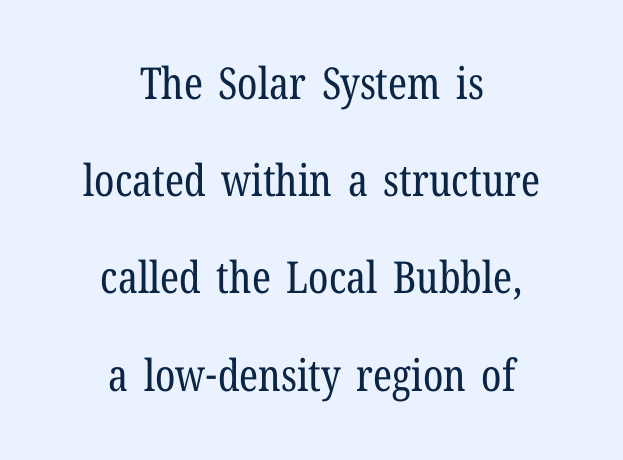
{"serif": "yes", "italic": "no", "bold": "no", "weight": "regular", "width": "condensed", "stroke_contrast": "low", "x_height": "medium", "monospaced": "no", "underline": "no", "align": "center", "line_spacing": "loose", "line_spacing_ratio": 2.21, "letter_spacing": "normal", "letter_spacing_em": 0.0, "glyph_px": 44}
